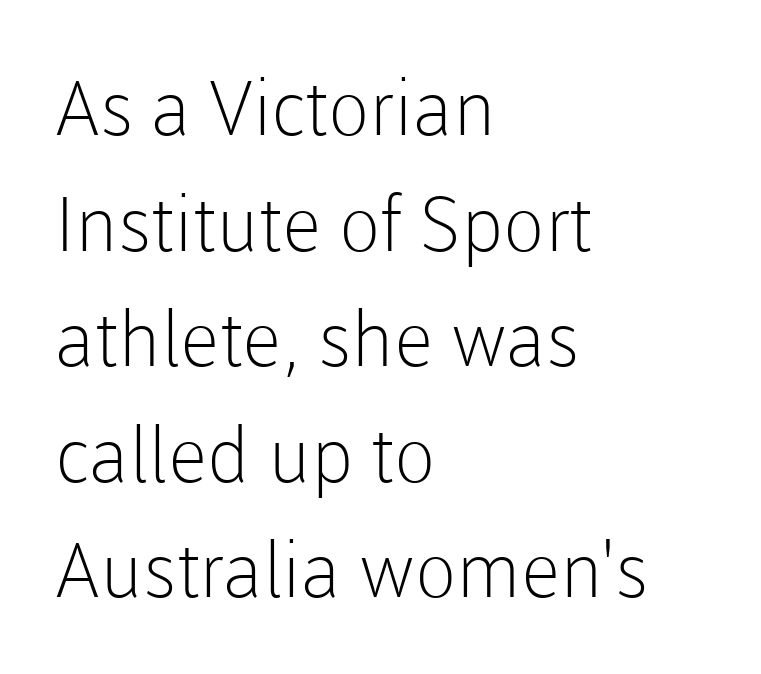
{"serif": "no", "italic": "no", "bold": "no", "weight": "light", "width": "normal", "stroke_contrast": "low", "x_height": "medium", "monospaced": "no", "underline": "no", "align": "left", "line_spacing": "normal", "line_spacing_ratio": 1.52, "letter_spacing": "normal", "letter_spacing_em": 0.0, "glyph_px": 76}
